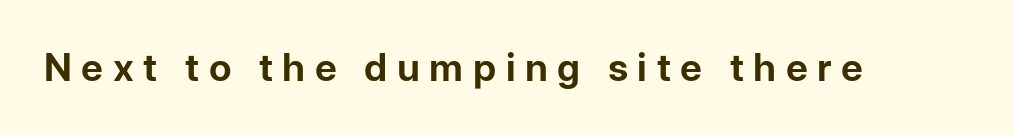
The image shows 38 px bold sans-serif type, upright; set unusually wide letter spacing (+0.25 em), not underlined; low stroke contrast and a medium x-height.
